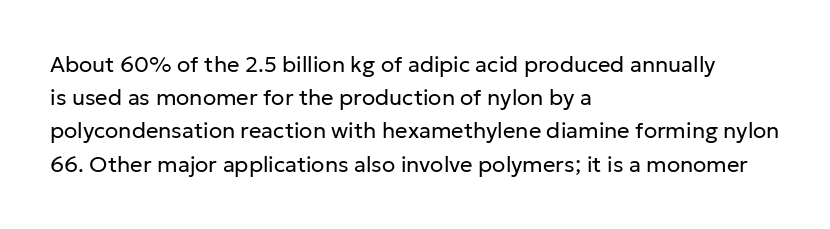
Q: Is the text bold? A: No.
Q: Is the text italic (slanted)? A: No, it is upright.
Q: Is the text underlined? A: No.
Q: How is the paragraph aligned? A: Left-aligned.
Q: Is the spacing between letters normal or unusually wide? A: Normal.
Q: Is the spacing between lines tight, normal or loose? A: Normal.
